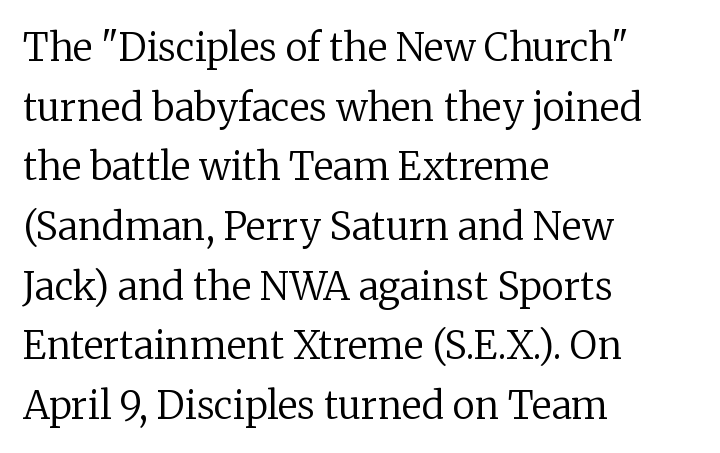
The image shows 38 px regular-weight serif type, upright; set left-aligned, normal line spacing (1.57x), normal letter spacing, not underlined; low stroke contrast and a medium x-height.
